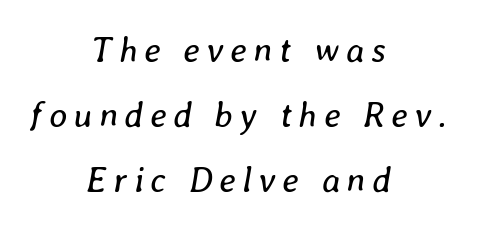
The image shows 35 px regular-weight type, italic (leaning right); set centered, line spacing 1.86x, not underlined; low stroke contrast and a medium x-height.
